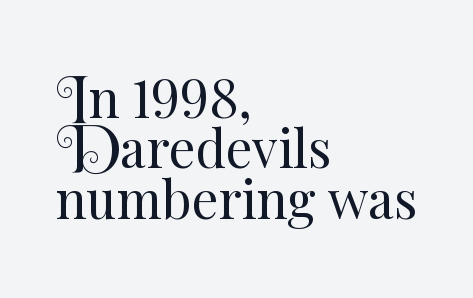
The image shows 52 px regular-weight type, upright; set left-aligned, tight line spacing (0.97x), normal letter spacing, not underlined; medium stroke contrast and a small x-height.
